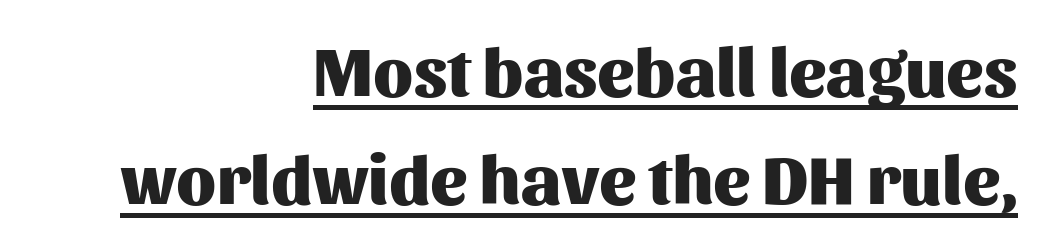
The image shows 69 px heavy sans-serif type, upright; set right-aligned, normal line spacing (1.56x), normal letter spacing, underlined; medium stroke contrast and a medium x-height.
